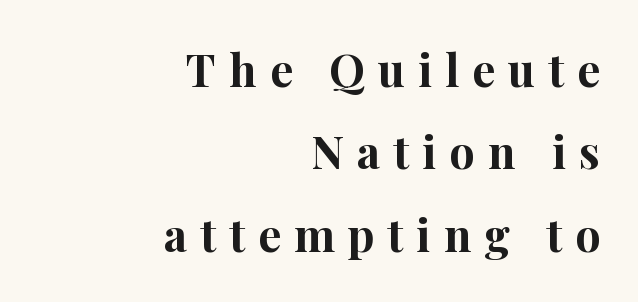
The image shows 45 px bold serif type, upright; set right-aligned, line spacing 1.83x, unusually wide letter spacing (+0.29 em), not underlined; high stroke contrast and a medium x-height.
